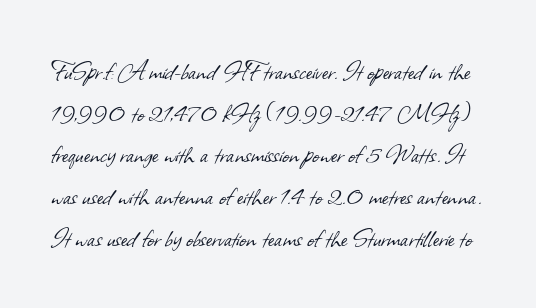
The leading is moderate, giving the passage an even texture. Grotesque or geometric, the face here clearly has no serifs. Counters stay open thanks to moderate or lighter strokes. Honestly, there is no underline to notice here at all. Honestly, the letter spacing is just normal — you wouldn't notice it.
